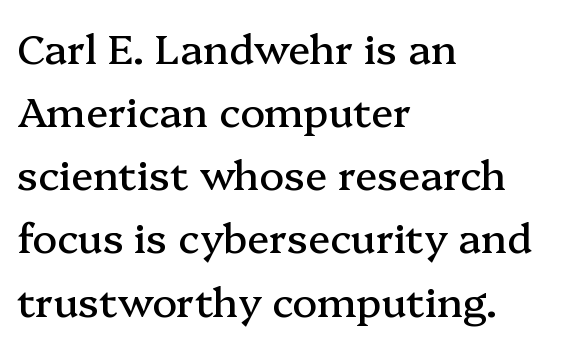
The image shows 41 px serif type, upright; set left-aligned, normal line spacing (1.54x), normal letter spacing, not underlined; medium stroke contrast and a medium x-height.
